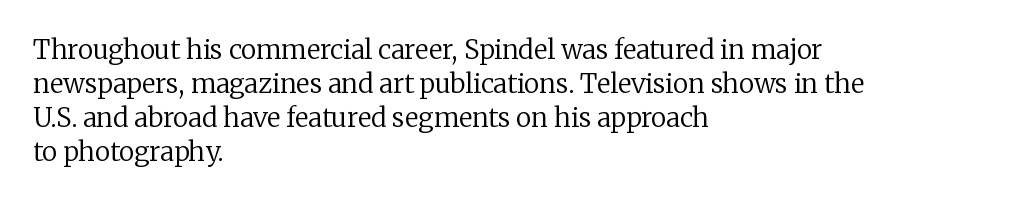
{"italic": "no", "bold": "no", "underline": "no", "align": "left", "line_spacing": "normal", "line_spacing_ratio": 1.31, "letter_spacing": "normal", "letter_spacing_em": 0.0, "glyph_px": 26}
